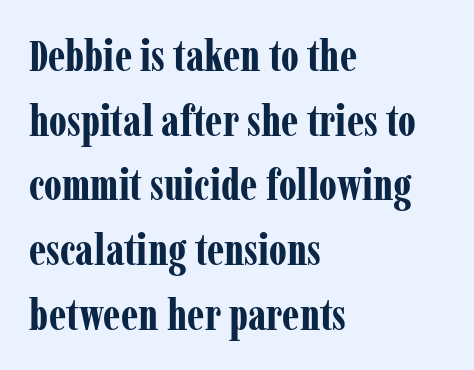
A typesetter would call this proportional, since set widths differ per character. Underline: absent. The passage is arranged the way most books set body copy — flush left. The gaps between neighbouring characters are ordinary and unremarkable. A full-strength bold gives these letters their thick strokes. Yep, those are serifs on the letters.
